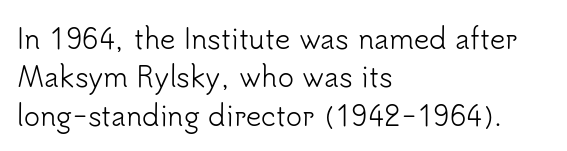
Every row of glyphs begins at an identical x-position on the left. A roman cut, with each character standing at attention. Does the leading feel generous? No, just average. The tracking reads as untouched default to a designer's eye.
